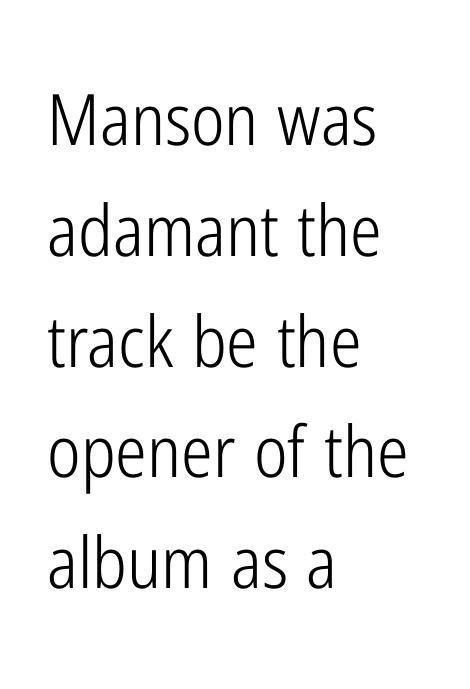
The image shows 71 px light, condensed sans-serif type, upright; set left-aligned, normal line spacing (1.56x), normal letter spacing, not underlined; low stroke contrast and a medium x-height.
